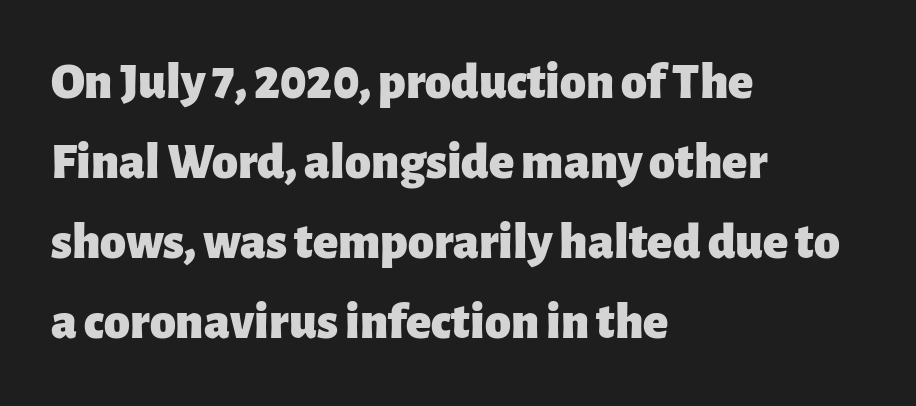
{"serif": "no", "italic": "no", "bold": "yes", "weight": "heavy", "width": "normal", "stroke_contrast": "low", "x_height": "medium", "monospaced": "no", "underline": "no", "align": "left", "line_spacing": "normal", "line_spacing_ratio": 1.54, "letter_spacing": "normal", "letter_spacing_em": 0.0, "glyph_px": 52}
